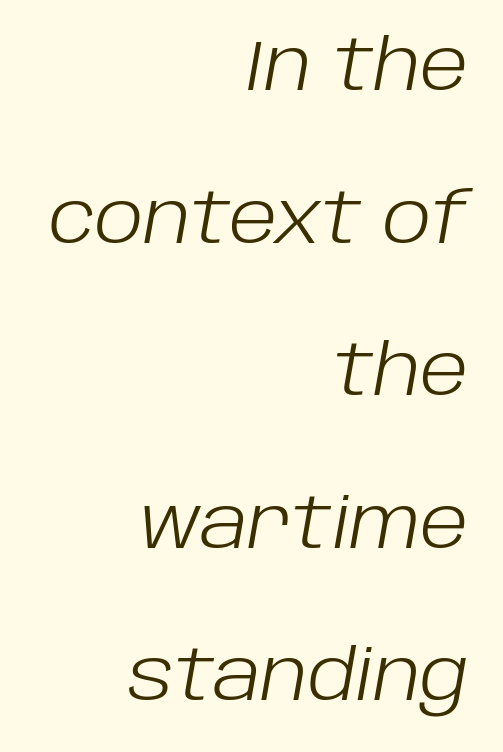
Q: Is the text bold? A: No.
Q: Is the text italic (slanted)? A: Yes, it leans right by about 10 degrees.
Q: Is the text underlined? A: No.
Q: How is the paragraph aligned? A: Right-aligned.
Q: Is the spacing between letters normal or unusually wide? A: Normal.
Q: Is the spacing between lines tight, normal or loose? A: Loose.
Q: Width (condensed, normal, or wide)? A: Normal.
Q: Stroke contrast? A: Low.
Q: x-height? A: Large.
Q: Monospaced? A: No.
